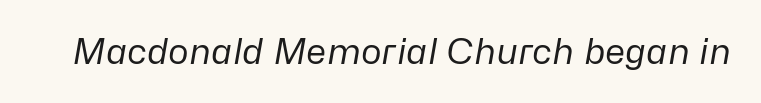
Is the type heavy? It reads as light-to-regular instead. This is oblique type, the kind used for emphasis or titles. Characters follow at the spacing the type designer built in. Is this a fixed-width face? No — the glyphs have proportional, varying widths. The baseline area is clear.
